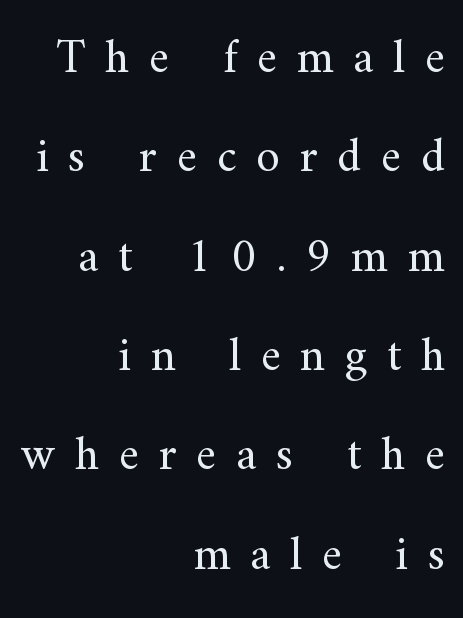
Compared with a typical body face, this is equally light or lighter still. Horizontal bands of white between lines are thick stripes. The glyphs are unaccompanied by any horizontal stroke below them. Does the lettering tilt? It doesn't — this is upright.
